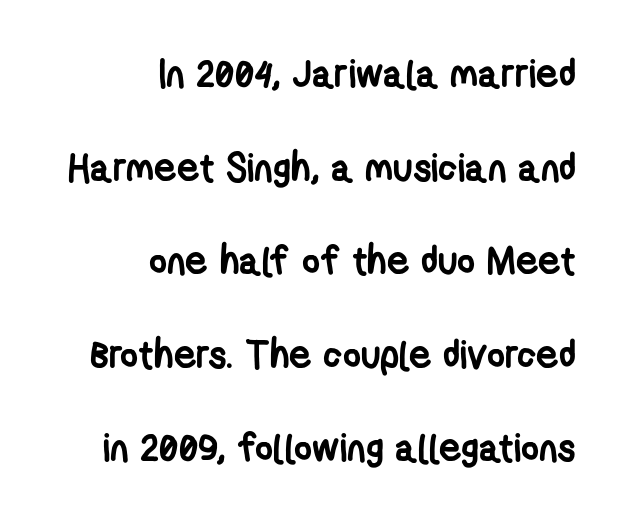
{"serif": "no", "bold": "yes", "weight": "semibold", "width": "condensed", "stroke_contrast": "low", "x_height": "medium", "monospaced": "no", "underline": "no", "align": "right", "line_spacing": "loose", "line_spacing_ratio": 2.4, "letter_spacing": "normal", "letter_spacing_em": 0.0, "glyph_px": 39}
